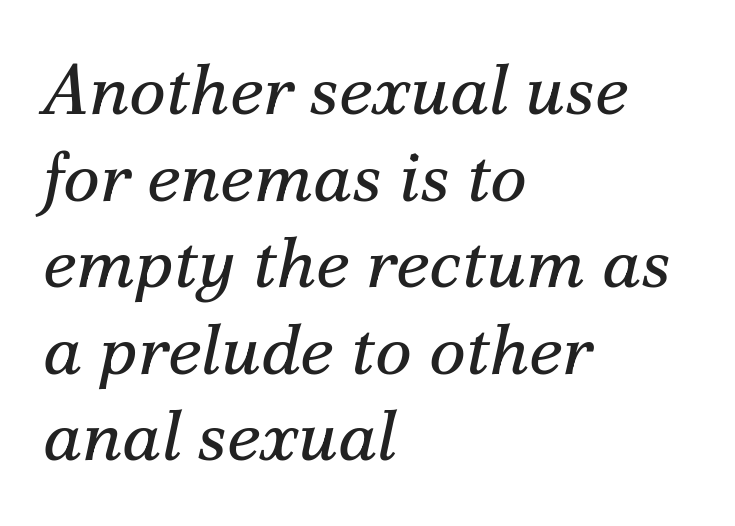
The image shows 71 px regular-weight serif type, italic (leaning right); set left-aligned, line spacing 1.22x, normal letter spacing, not underlined; medium stroke contrast and a small x-height.
